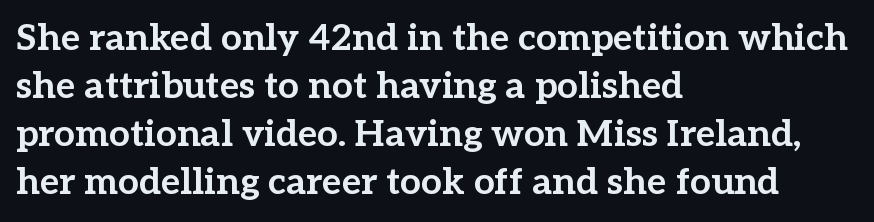
{"serif": "yes", "italic": "no", "bold": "yes", "weight": "bold", "width": "normal", "stroke_contrast": "low", "x_height": "medium", "monospaced": "no", "underline": "no", "align": "left", "line_spacing": "normal", "line_spacing_ratio": 1.3, "letter_spacing": "normal", "letter_spacing_em": 0.0, "glyph_px": 37}
